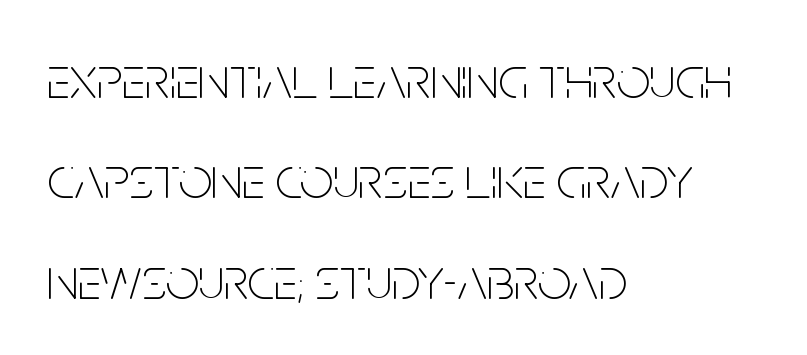
Q: Is the text bold? A: No.
Q: Is the text italic (slanted)? A: No, it is upright.
Q: Is the typeface a serif or a sans-serif typeface? A: Sans-serif.
Q: Is the text underlined? A: No.
Q: How is the paragraph aligned? A: Left-aligned.
Q: Is the spacing between letters normal or unusually wide? A: Normal.
Q: Is the spacing between lines tight, normal or loose? A: Normal.
Q: Width (condensed, normal, or wide)? A: Condensed.
Q: Stroke contrast? A: Low.
Q: x-height? A: Large.
Q: Monospaced? A: No.
